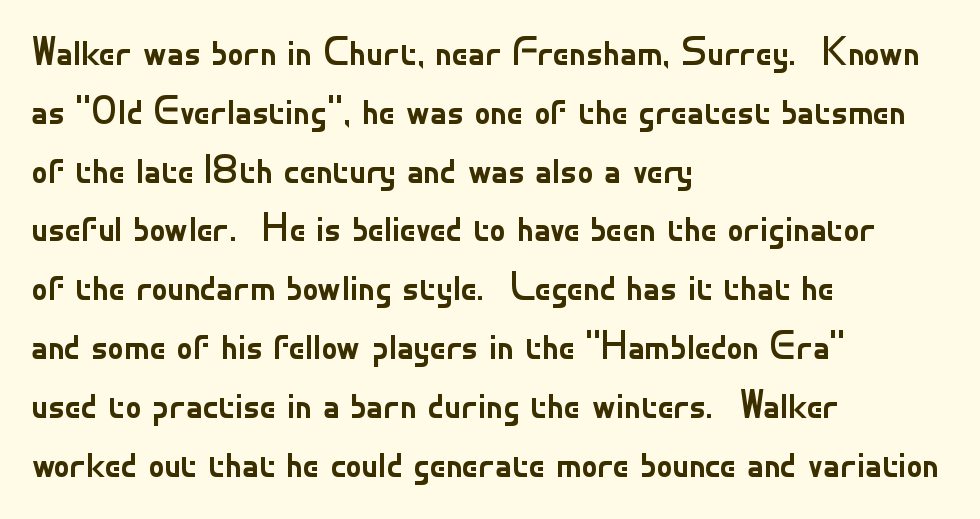
Q: Is the text bold? A: No.
Q: Is the text italic (slanted)? A: No, it is upright.
Q: Is the typeface a serif or a sans-serif typeface? A: Sans-serif.
Q: Is the text underlined? A: No.
Q: How is the paragraph aligned? A: Left-aligned.
Q: Is the spacing between letters normal or unusually wide? A: Normal.
Q: Is the spacing between lines tight, normal or loose? A: Normal.
Q: Width (condensed, normal, or wide)? A: Normal.
Q: Stroke contrast? A: Low.
Q: x-height? A: Small.
Q: Monospaced? A: No.
